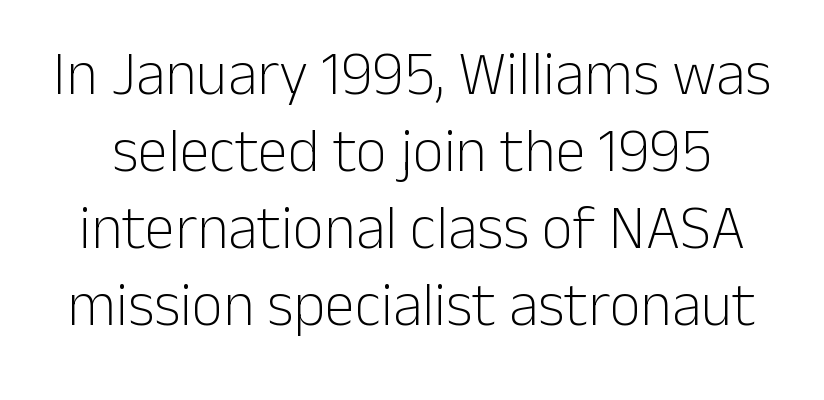
Q: Is the text bold? A: No.
Q: Is the text italic (slanted)? A: No, it is upright.
Q: Is the typeface a serif or a sans-serif typeface? A: Sans-serif.
Q: Is the text underlined? A: No.
Q: Is the spacing between letters normal or unusually wide? A: Normal.
Q: Is the spacing between lines tight, normal or loose? A: Normal.
Q: Width (condensed, normal, or wide)? A: Normal.
Q: Stroke contrast? A: Low.
Q: x-height? A: Medium.
Q: Monospaced? A: No.
